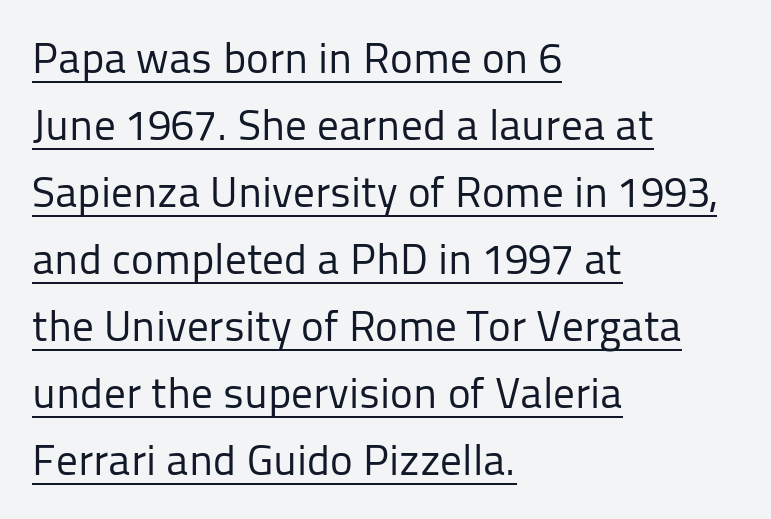
Q: Is the text bold? A: No.
Q: Is the text italic (slanted)? A: No, it is upright.
Q: Is the typeface a serif or a sans-serif typeface? A: Sans-serif.
Q: Is the text underlined? A: Yes.
Q: How is the paragraph aligned? A: Left-aligned.
Q: Is the spacing between letters normal or unusually wide? A: Normal.
Q: Is the spacing between lines tight, normal or loose? A: Normal.
Q: Width (condensed, normal, or wide)? A: Normal.
Q: Stroke contrast? A: Low.
Q: x-height? A: Medium.
Q: Monospaced? A: No.
